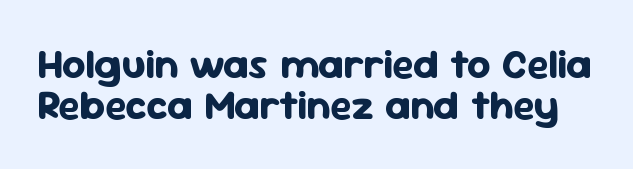
Q: Is the text bold? A: Yes.
Q: Is the text italic (slanted)? A: No, it is upright.
Q: Is the typeface a serif or a sans-serif typeface? A: Sans-serif.
Q: Is the text underlined? A: No.
Q: Is the spacing between letters normal or unusually wide? A: Normal.
Q: Is the spacing between lines tight, normal or loose? A: Tight.
Q: Width (condensed, normal, or wide)? A: Normal.
Q: Stroke contrast? A: Low.
Q: x-height? A: Medium.
Q: Monospaced? A: No.
